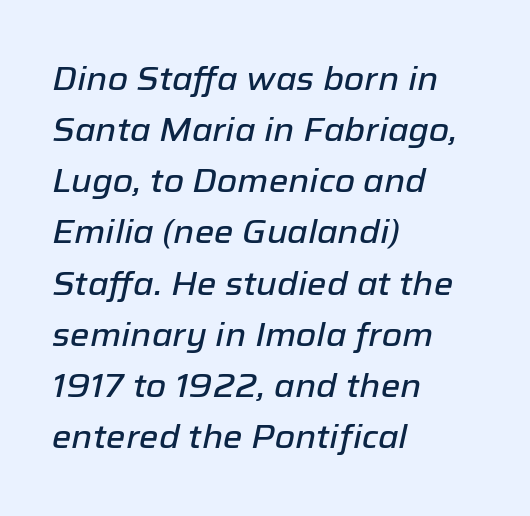
{"italic": "yes", "lean": "right", "slant_degrees": 12, "width": "normal", "stroke_contrast": "low", "x_height": "medium", "monospaced": "no", "underline": "no", "align": "left", "line_spacing": "normal", "line_spacing_ratio": 1.55, "letter_spacing": "normal", "letter_spacing_em": 0.0, "glyph_px": 33}
